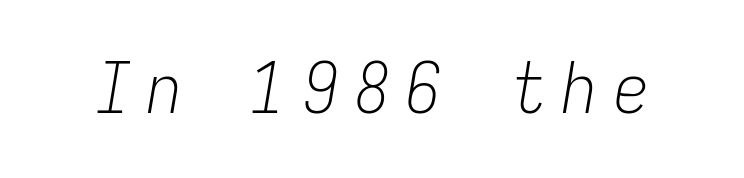
Compared with typical body copy, the letter spacing here is much looser. Observe the lean: these are italic letterforms. The weight tops out at a normal text grade. Check the space under the baseline: it is left empty.
